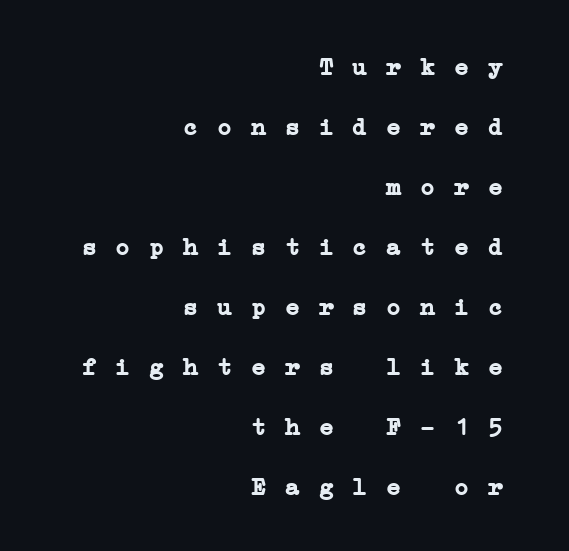
{"bold": "yes", "underline": "no", "align": "right", "line_spacing": "loose", "line_spacing_ratio": 2.4, "glyph_px": 25}
